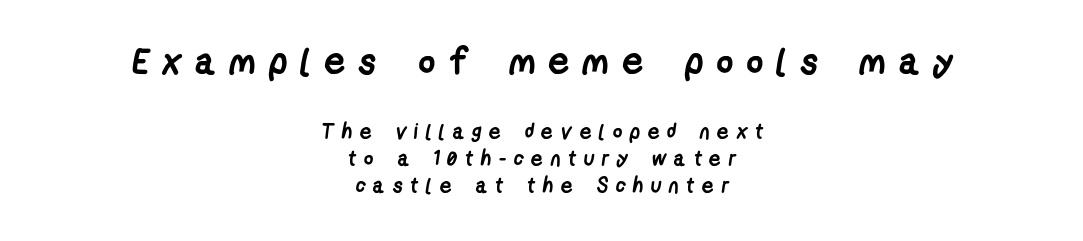
The image shows 37 px semibold, condensed sans-serif type; set centered, normal line spacing (1.3x), unusually wide letter spacing (+0.35 em), not underlined; the first (top) block is 1.76x larger; low stroke contrast and a medium x-height.
